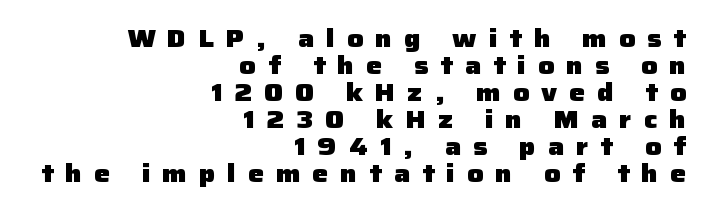
The rendering anchors every line to the right-hand side. Vertical spacing — tight. The gap between lines stays unmarked. Weight check: bold — yes, fully. The typography opts for an upright posture over an oblique one. These lines have a slow, spaced-out rhythm from letter to letter.
